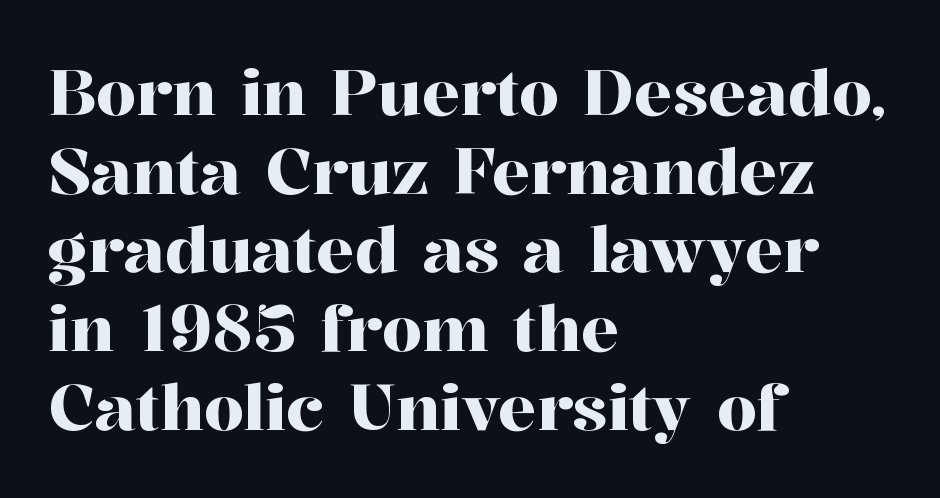
Here the glyphs are tracked normally, forming tight word shapes. Old-style or modern, the face here clearly has serifs. Layout note: lines flush left. The axis of the letterforms is exactly vertical. Is this a fixed-width face? No — the glyphs have proportional, varying widths. Check under the words: just untouched page.
